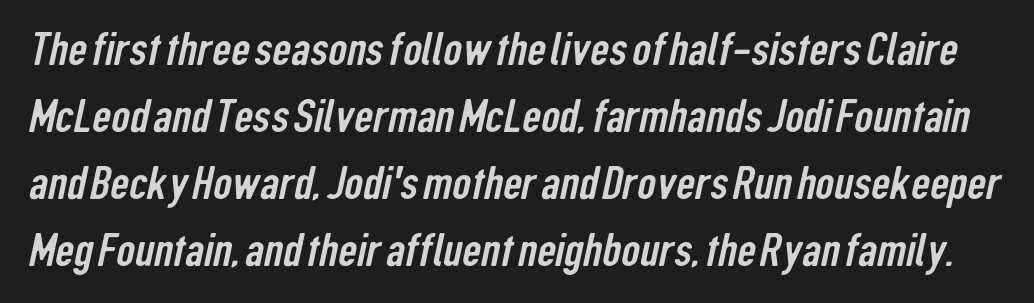
{"serif": "no", "width": "condensed", "stroke_contrast": "low", "x_height": "medium", "monospaced": "no", "underline": "no", "line_spacing": "normal", "line_spacing_ratio": 1.46, "letter_spacing": "normal", "letter_spacing_em": 0.0, "glyph_px": 46}
